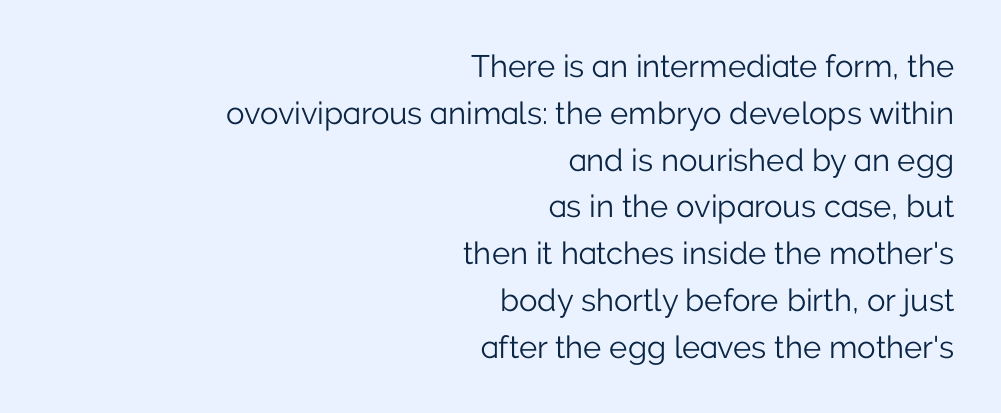
Q: Is the text bold? A: No.
Q: Is the text italic (slanted)? A: No, it is upright.
Q: Is the typeface a serif or a sans-serif typeface? A: Sans-serif.
Q: Is the text underlined? A: No.
Q: How is the paragraph aligned? A: Right-aligned.
Q: Is the spacing between letters normal or unusually wide? A: Normal.
Q: Is the spacing between lines tight, normal or loose? A: Normal.
Q: Width (condensed, normal, or wide)? A: Normal.
Q: Stroke contrast? A: Low.
Q: x-height? A: Medium.
Q: Monospaced? A: No.
